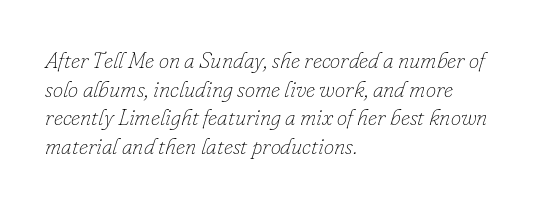
Q: Is the text bold? A: No.
Q: Is the text italic (slanted)? A: Yes, it leans right by about 16 degrees.
Q: Is the text underlined? A: No.
Q: How is the paragraph aligned? A: Left-aligned.
Q: Is the spacing between letters normal or unusually wide? A: Normal.
